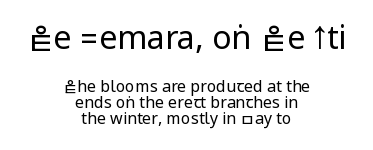
The image shows 32 px regular-weight, condensed sans-serif type, upright; set centered, tight line spacing (1.0x), normal letter spacing, not underlined; the first (top) block is 2.0x larger; low stroke contrast.
